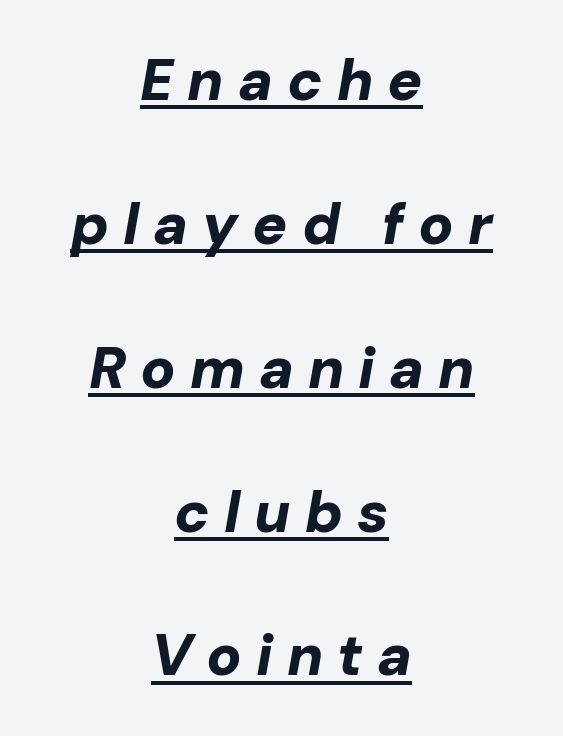
{"italic": "yes", "lean": "right", "slant_degrees": 10, "bold": "yes", "weight": "bold", "width": "normal", "stroke_contrast": "low", "x_height": "medium", "monospaced": "no", "underline": "yes", "align": "center", "line_spacing": "loose", "line_spacing_ratio": 2.48, "letter_spacing": "wide", "letter_spacing_em": 0.24, "glyph_px": 58}
